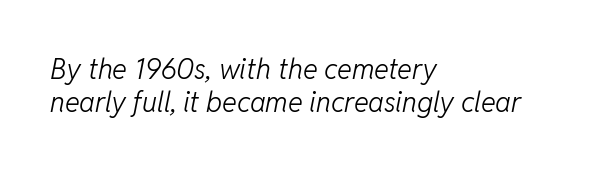
The image shows 28 px light type, italic (leaning right); set left-aligned, line spacing 1.19x, normal letter spacing, not underlined; low stroke contrast and a medium x-height.
